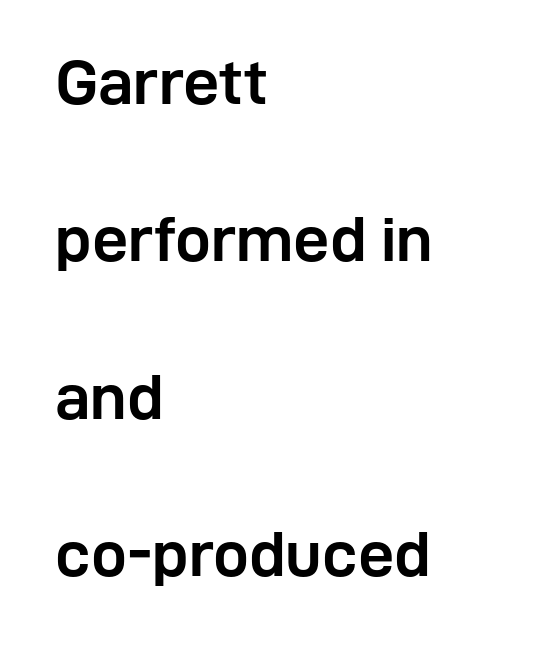
Q: Is the text bold? A: Yes.
Q: Is the text italic (slanted)? A: No, it is upright.
Q: Is the typeface a serif or a sans-serif typeface? A: Sans-serif.
Q: Is the text underlined? A: No.
Q: How is the paragraph aligned? A: Left-aligned.
Q: Is the spacing between letters normal or unusually wide? A: Normal.
Q: Is the spacing between lines tight, normal or loose? A: Loose.
Q: Width (condensed, normal, or wide)? A: Normal.
Q: Stroke contrast? A: Low.
Q: x-height? A: Medium.
Q: Monospaced? A: No.
